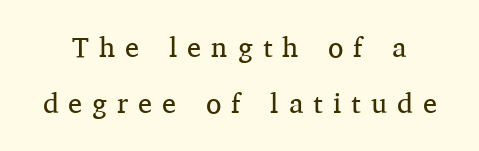
Q: Is the text bold? A: No.
Q: Is the text italic (slanted)? A: No, it is upright.
Q: Is the typeface a serif or a sans-serif typeface? A: Serif.
Q: Is the text underlined? A: No.
Q: Is the spacing between letters normal or unusually wide? A: Unusually wide.
Q: Is the spacing between lines tight, normal or loose? A: Loose.
Q: Width (condensed, normal, or wide)? A: Normal.
Q: Stroke contrast? A: Medium.
Q: x-height? A: Medium.
Q: Monospaced? A: No.
